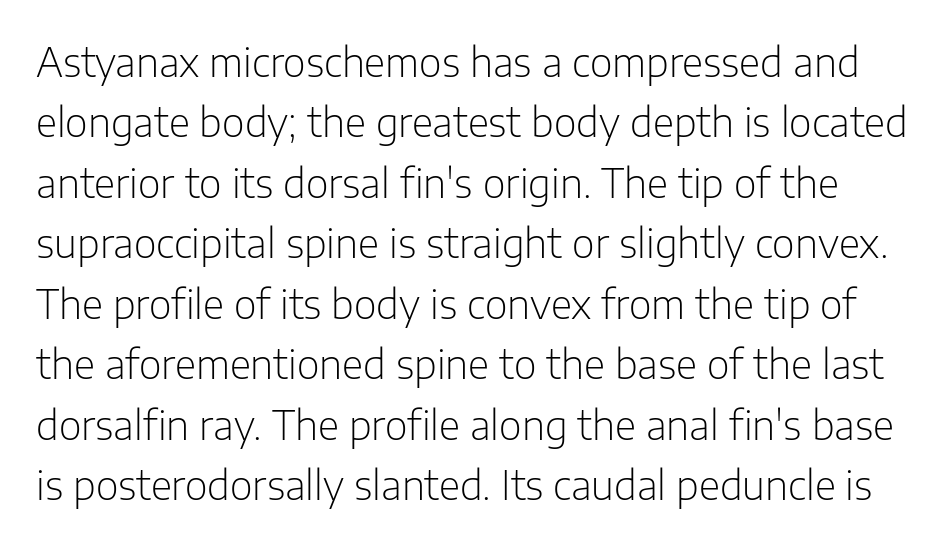
The image shows 39 px light sans-serif type, upright; set normal line spacing (1.55x), normal letter spacing, not underlined; low stroke contrast and a medium x-height.
